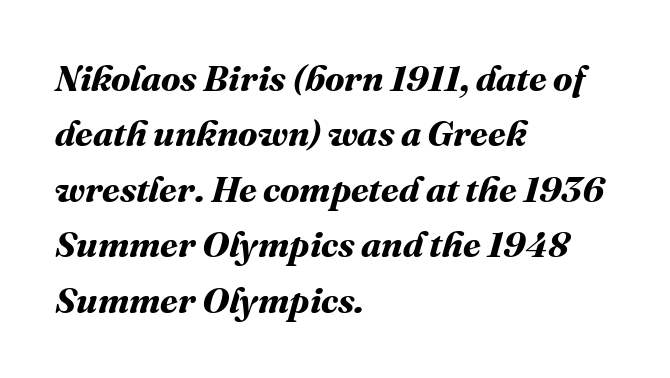
The image shows 36 px bold type; set left-aligned, normal line spacing (1.54x), normal letter spacing, not underlined; medium stroke contrast and a medium x-height.
